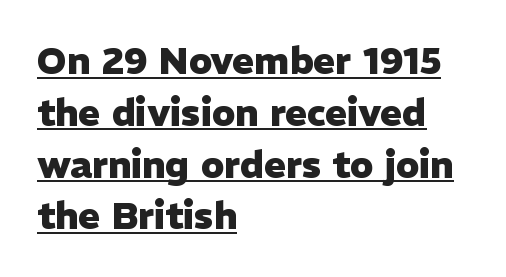
{"serif": "no", "italic": "no", "bold": "yes", "weight": "heavy", "width": "normal", "stroke_contrast": "low", "x_height": "medium", "monospaced": "no", "underline": "yes", "align": "left", "line_spacing": "normal", "line_spacing_ratio": 1.4, "letter_spacing": "normal", "letter_spacing_em": 0.0, "glyph_px": 37}
